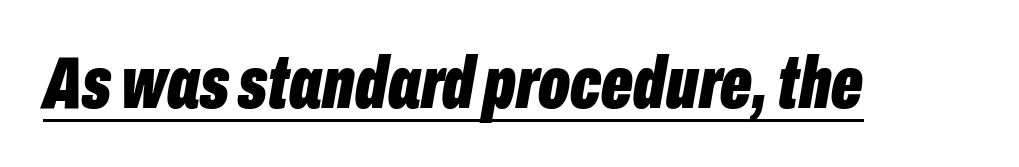
Is this a fixed-width face? No — the glyphs have proportional, varying widths. Does the lettering tilt? It does — this is italic. The rendering uses the underline text-decoration. The characters look thick and weighty, a clear bold.
